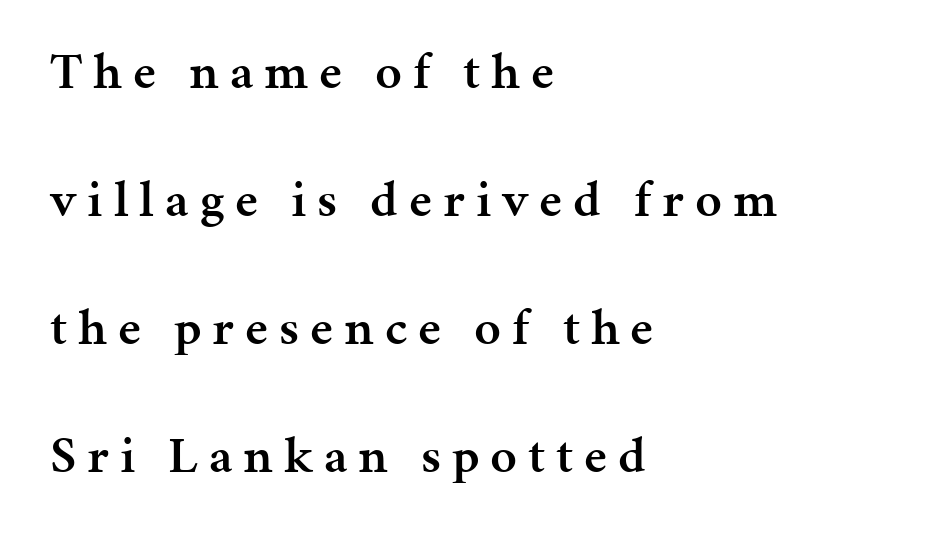
The image shows 52 px semibold serif type, upright; set left-aligned, loose line spacing (2.46x), unusually wide letter spacing (+0.21 em), not underlined; medium stroke contrast and a medium x-height.
